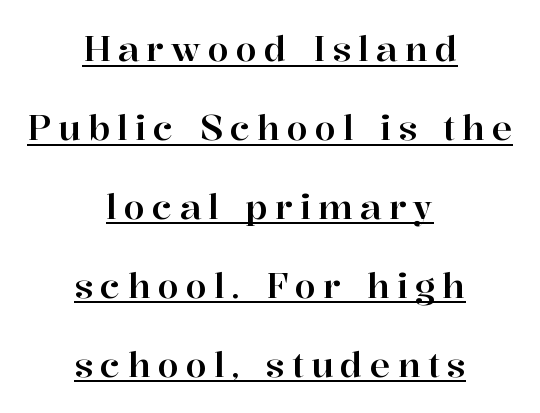
{"serif": "yes", "italic": "no", "width": "normal", "stroke_contrast": "high", "x_height": "medium", "monospaced": "no", "underline": "yes", "align": "center", "line_spacing": "loose", "line_spacing_ratio": 2.32, "letter_spacing": "wide", "letter_spacing_em": 0.21, "glyph_px": 34}
